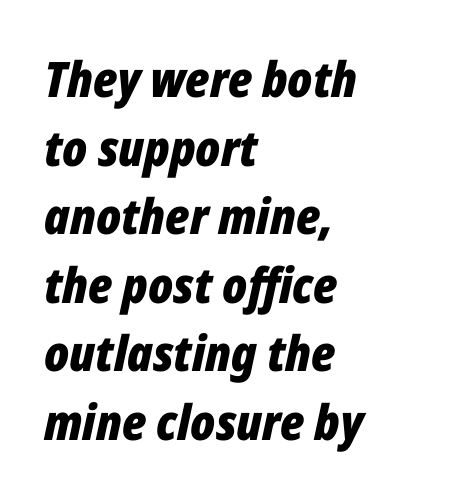
The image shows 49 px bold, condensed type, italic (leaning right); set left-aligned, normal line spacing (1.4x), normal letter spacing, not underlined; low stroke contrast and a medium x-height.
